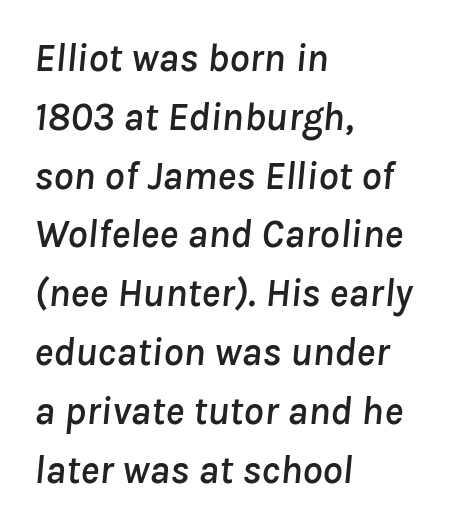
Q: Is the text italic (slanted)? A: Yes, it leans right by about 8 degrees.
Q: Is the text underlined? A: No.
Q: How is the paragraph aligned? A: Left-aligned.
Q: Is the spacing between letters normal or unusually wide? A: Normal.
Q: Is the spacing between lines tight, normal or loose? A: Normal.
Q: Width (condensed, normal, or wide)? A: Normal.
Q: Stroke contrast? A: Low.
Q: x-height? A: Medium.
Q: Monospaced? A: No.
